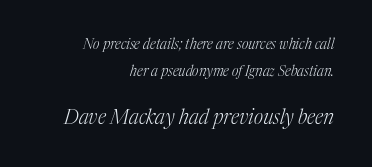
An italicized treatment has been applied to the whole sample. Letters have the restrained weight of plain body copy at most. Visually the block forms a straight wall on the right and a jagged coastline on the left. Is there much room between lines? Yes — plenty of vertical air separates them.
